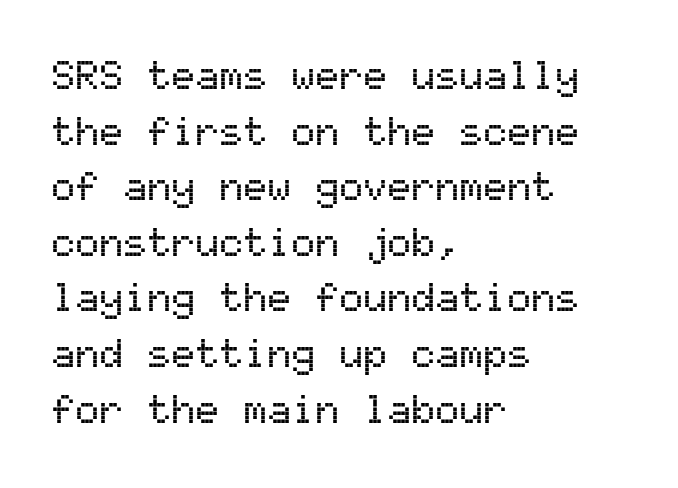
{"serif": "no", "italic": "no", "width": "normal", "stroke_contrast": "medium", "x_height": "medium", "monospaced": "yes", "underline": "no", "align": "left", "line_spacing": "normal", "line_spacing_ratio": 1.39, "letter_spacing": "normal", "letter_spacing_em": 0.0, "glyph_px": 40}
